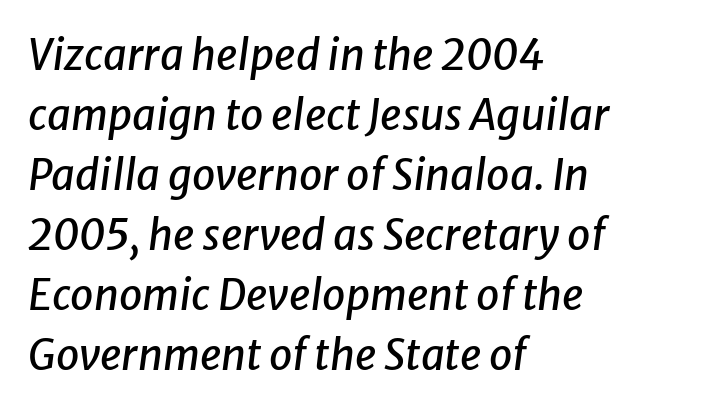
Q: Is the text italic (slanted)? A: Yes, it leans right by about 8 degrees.
Q: Is the text underlined? A: No.
Q: How is the paragraph aligned? A: Left-aligned.
Q: Is the spacing between letters normal or unusually wide? A: Normal.
Q: Is the spacing between lines tight, normal or loose? A: Normal.
Q: Width (condensed, normal, or wide)? A: Normal.
Q: Stroke contrast? A: Low.
Q: x-height? A: Medium.
Q: Monospaced? A: No.
